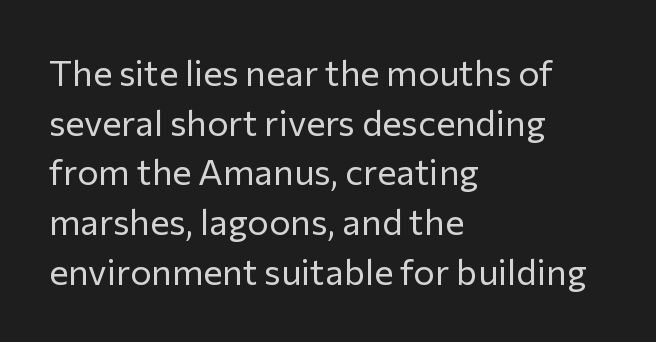
Q: Is the text bold? A: No.
Q: Is the text italic (slanted)? A: No, it is upright.
Q: Is the typeface a serif or a sans-serif typeface? A: Sans-serif.
Q: Is the text underlined? A: No.
Q: How is the paragraph aligned? A: Left-aligned.
Q: Is the spacing between letters normal or unusually wide? A: Normal.
Q: Is the spacing between lines tight, normal or loose? A: Normal.
Q: Width (condensed, normal, or wide)? A: Normal.
Q: Stroke contrast? A: Low.
Q: x-height? A: Medium.
Q: Monospaced? A: No.
